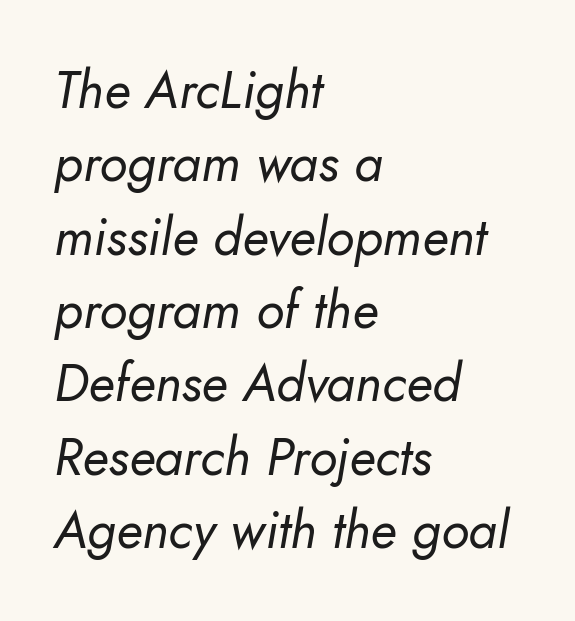
{"italic": "yes", "lean": "right", "slant_degrees": 10, "bold": "no", "weight": "regular", "width": "normal", "stroke_contrast": "low", "x_height": "small", "monospaced": "no", "underline": "no", "align": "left", "line_spacing": "normal", "line_spacing_ratio": 1.41, "letter_spacing": "normal", "letter_spacing_em": 0.0, "glyph_px": 52}
